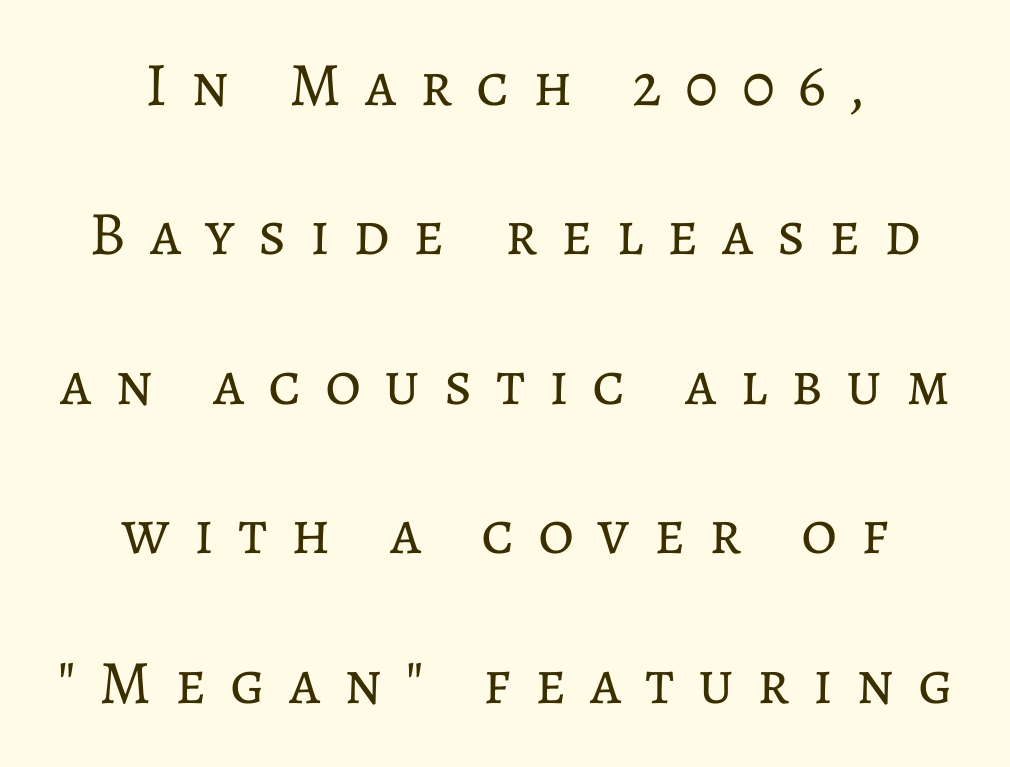
{"italic": "no", "bold": "no", "weight": "regular", "width": "normal", "stroke_contrast": "low", "x_height": "medium", "monospaced": "no", "underline": "no", "align": "center", "line_spacing": "loose", "line_spacing_ratio": 2.41, "letter_spacing": "wide", "letter_spacing_em": 0.38, "glyph_px": 62}
